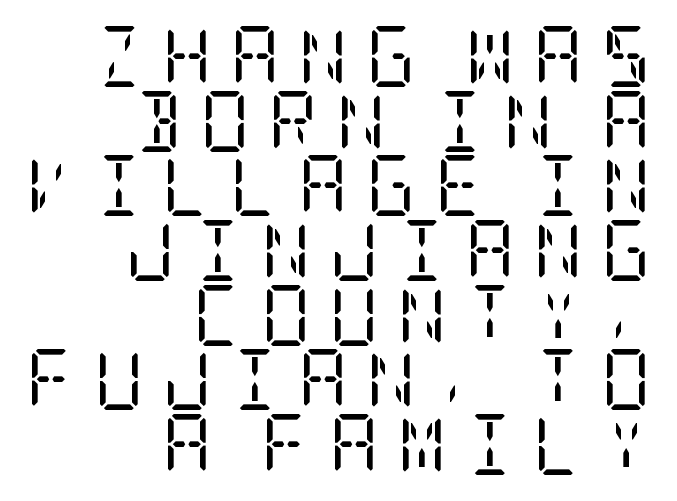
{"serif": "yes", "italic": "no", "bold": "no", "weight": "regular", "width": "condensed", "stroke_contrast": "low", "x_height": "large", "underline": "no", "align": "right", "line_spacing": "tight", "line_spacing_ratio": 1.06, "letter_spacing": "wide", "letter_spacing_em": 0.3, "glyph_px": 61}
